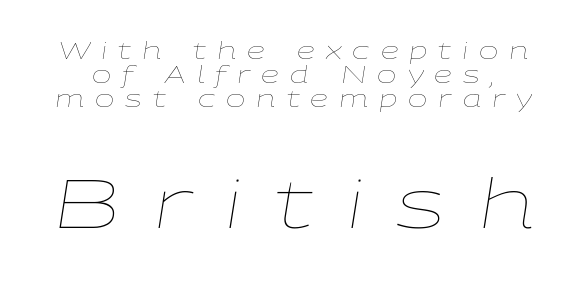
{"italic": "yes", "lean": "right", "slant_degrees": 9, "bold": "no", "weight": "thin", "width": "wide", "stroke_contrast": "low", "x_height": "medium", "monospaced": "no", "underline": "no", "line_spacing": "tight", "line_spacing_ratio": 1.04, "letter_spacing": "wide", "letter_spacing_em": 0.48, "larger_block": "second", "size_ratio": 2.96, "glyph_px": 68}
